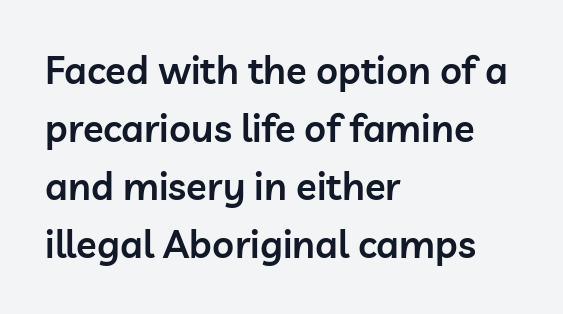
The image shows 38 px semibold sans-serif type, upright; set left-aligned, normal line spacing (1.53x), normal letter spacing, not underlined; low stroke contrast and a medium x-height.
